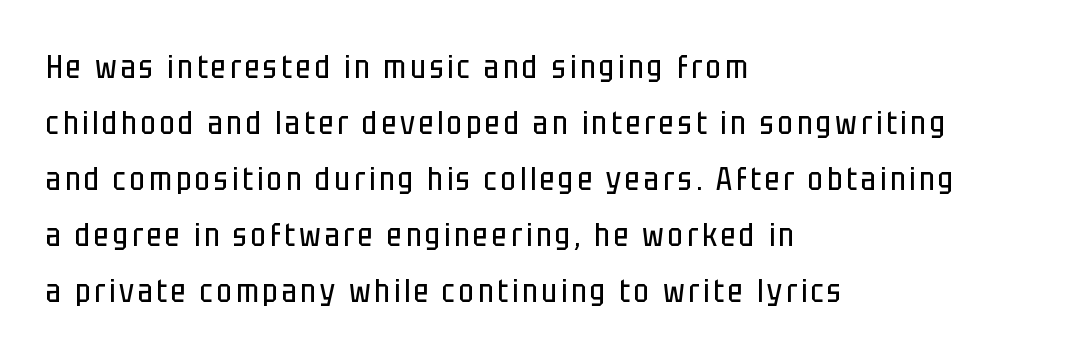
{"serif": "no", "italic": "no", "bold": "no", "weight": "regular", "width": "condensed", "stroke_contrast": "low", "x_height": "large", "monospaced": "no", "underline": "no", "align": "left", "line_spacing_ratio": 1.75, "glyph_px": 32}
